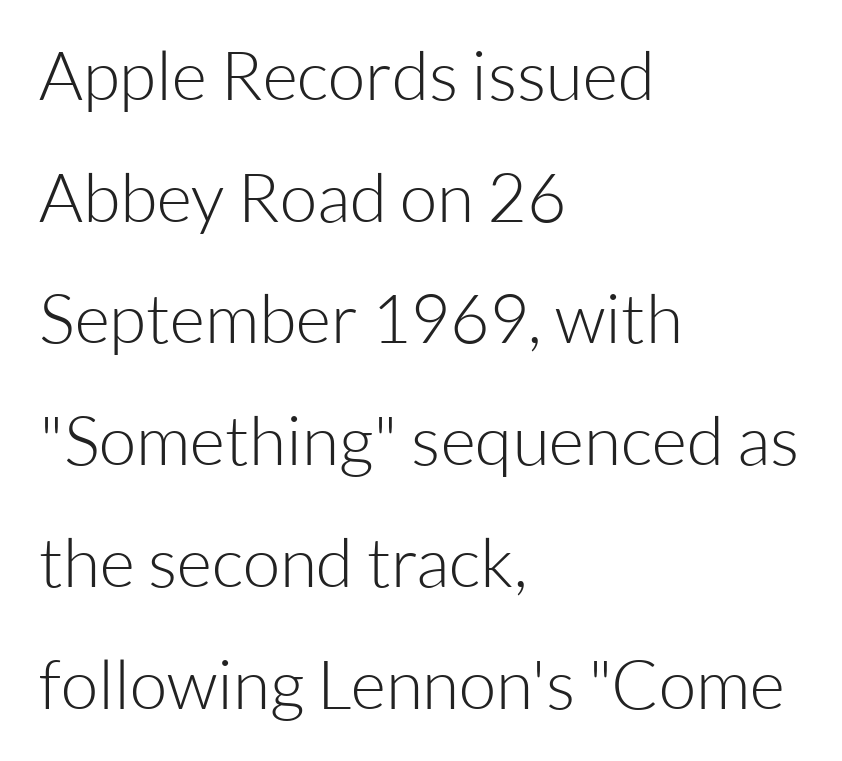
Q: Is the text bold? A: No.
Q: Is the text italic (slanted)? A: No, it is upright.
Q: Is the typeface a serif or a sans-serif typeface? A: Sans-serif.
Q: Is the text underlined? A: No.
Q: How is the paragraph aligned? A: Left-aligned.
Q: Is the spacing between letters normal or unusually wide? A: Normal.
Q: Width (condensed, normal, or wide)? A: Normal.
Q: Stroke contrast? A: Low.
Q: x-height? A: Medium.
Q: Monospaced? A: No.
